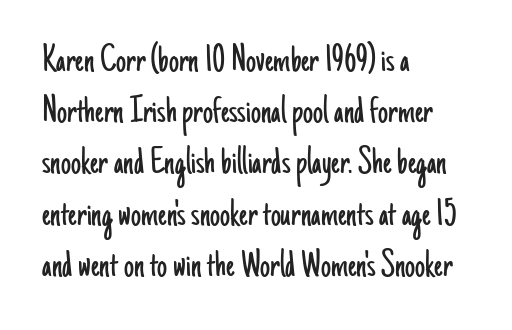
Q: Is the text bold? A: No.
Q: Is the text italic (slanted)? A: No, it is upright.
Q: Is the typeface a serif or a sans-serif typeface? A: Sans-serif.
Q: Is the text underlined? A: No.
Q: How is the paragraph aligned? A: Left-aligned.
Q: Is the spacing between letters normal or unusually wide? A: Normal.
Q: Is the spacing between lines tight, normal or loose? A: Normal.
Q: Width (condensed, normal, or wide)? A: Condensed.
Q: Stroke contrast? A: Low.
Q: x-height? A: Small.
Q: Monospaced? A: No.
